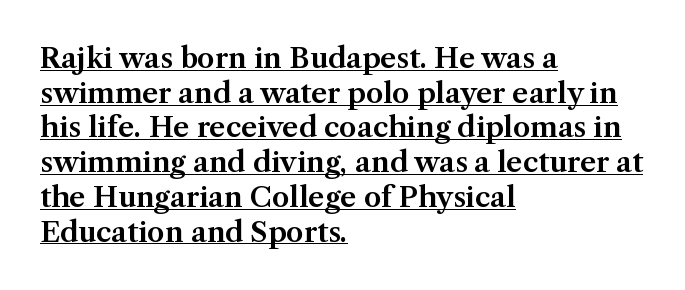
The image shows 28 px serif type, upright; set left-aligned, line spacing 1.24x, normal letter spacing, underlined; medium stroke contrast and a medium x-height.
